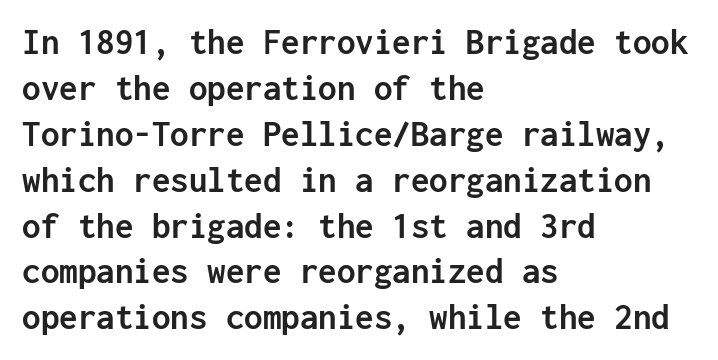
Q: Is the text bold? A: Yes.
Q: Is the text italic (slanted)? A: No, it is upright.
Q: Is the typeface a serif or a sans-serif typeface? A: Sans-serif.
Q: Is the text underlined? A: No.
Q: How is the paragraph aligned? A: Left-aligned.
Q: Is the spacing between letters normal or unusually wide? A: Normal.
Q: Width (condensed, normal, or wide)? A: Normal.
Q: Stroke contrast? A: Low.
Q: x-height? A: Medium.
Q: Monospaced? A: Yes.
